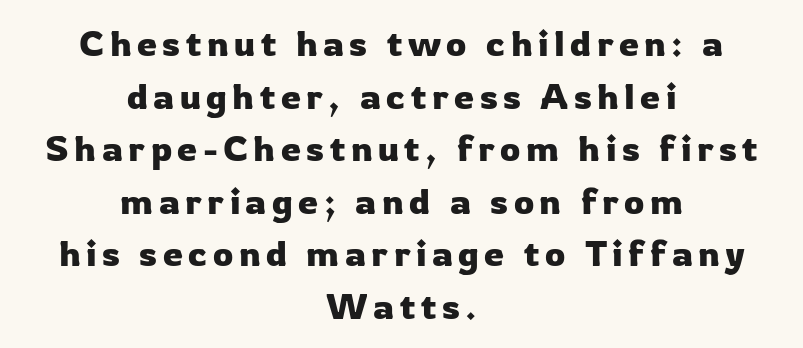
The image shows 36 px sans-serif type, upright; set centered, normal line spacing (1.46x), not underlined; low stroke contrast and a medium x-height.
